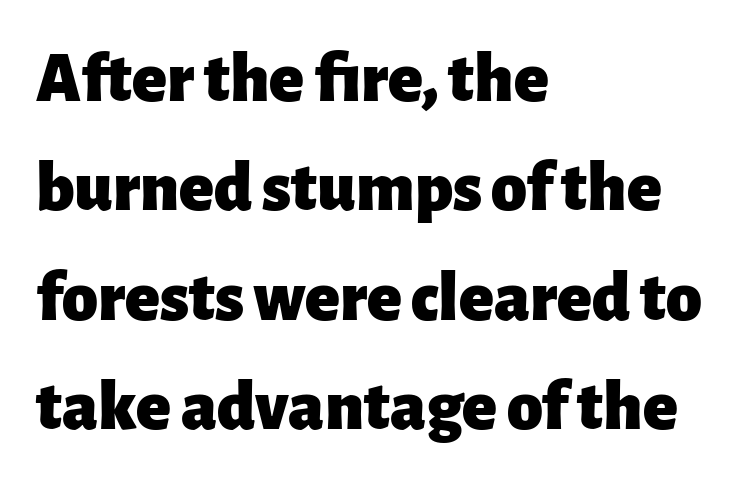
The image shows 72 px heavy sans-serif type, upright; set left-aligned, normal line spacing (1.52x), normal letter spacing, not underlined; low stroke contrast and a medium x-height.
